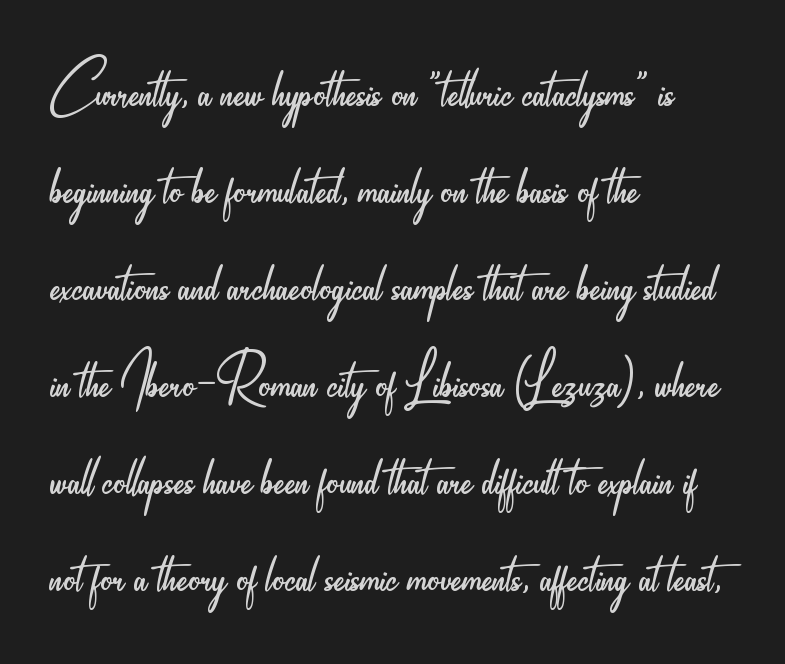
Weight: in the light-to-regular range. Letterform terminals end flat and unadorned throughout the passage. Does the leading feel generous? No, just average. This rendering leaves character spacing at its baseline value.
